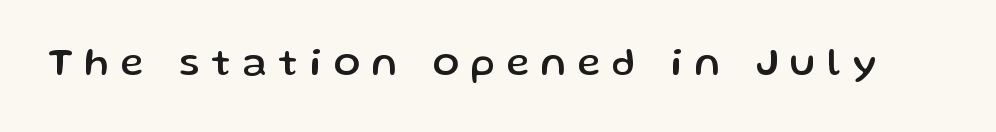
You could only call the tracking loose — the letters float apart. This sample has the flowing, uneven cadence of proportional lettering. Posture: vertical. Letterform terminals end flat and unadorned throughout the passage. Glance below the letters and you will spot only blank space.
